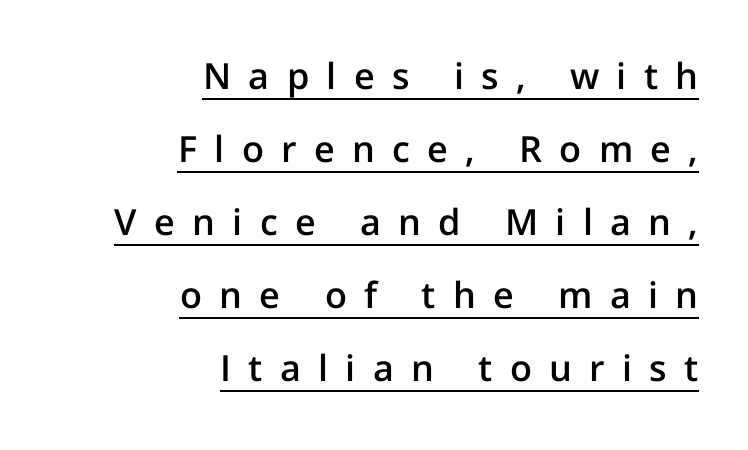
The letters are spread apart with noticeably loose tracking. Widely set lines give the paragraph a tall, airy silhouette. Notice the strokes are somewhat thickened but not fully heavy: this is a semibold. When letters stand straight like this, we call the style roman or upright. Is this a fixed-width face? No — the glyphs have proportional, varying widths.
